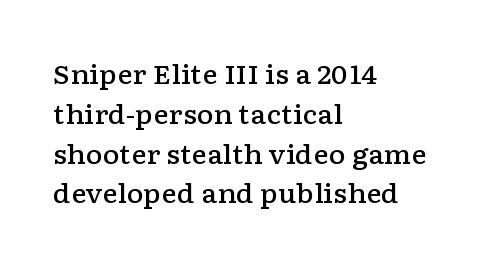
Q: Is the text bold? A: Semi-bold.
Q: Is the text italic (slanted)? A: No, it is upright.
Q: Is the text underlined? A: No.
Q: How is the paragraph aligned? A: Left-aligned.
Q: Is the spacing between letters normal or unusually wide? A: Normal.
Q: Is the spacing between lines tight, normal or loose? A: Normal.
